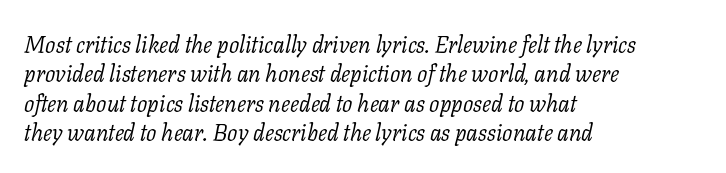
The rendering applies a slant to the glyphs. In CSS terms this would be text-align: left. The passage shown is not underscored anywhere. A quiet, ordinary-to-light weight characterises the typeface. Between one letter and the next there's only the usual sliver of space.
